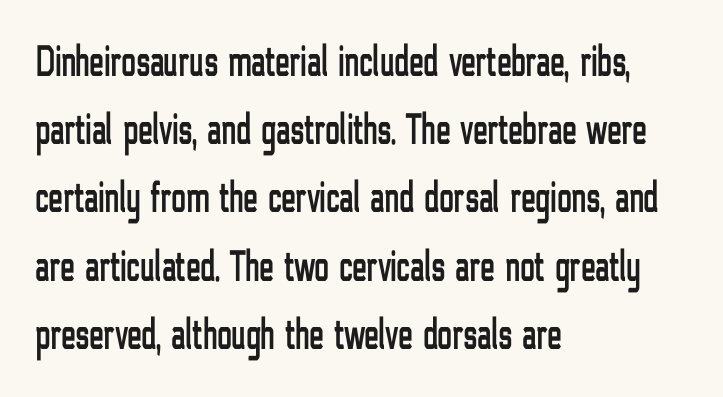
Q: Is the text italic (slanted)? A: No, it is upright.
Q: Is the typeface a serif or a sans-serif typeface? A: Sans-serif.
Q: Is the text underlined? A: No.
Q: How is the paragraph aligned? A: Left-aligned.
Q: Is the spacing between letters normal or unusually wide? A: Normal.
Q: Is the spacing between lines tight, normal or loose? A: Normal.
Q: Width (condensed, normal, or wide)? A: Condensed.
Q: Stroke contrast? A: Low.
Q: x-height? A: Medium.
Q: Monospaced? A: No.
